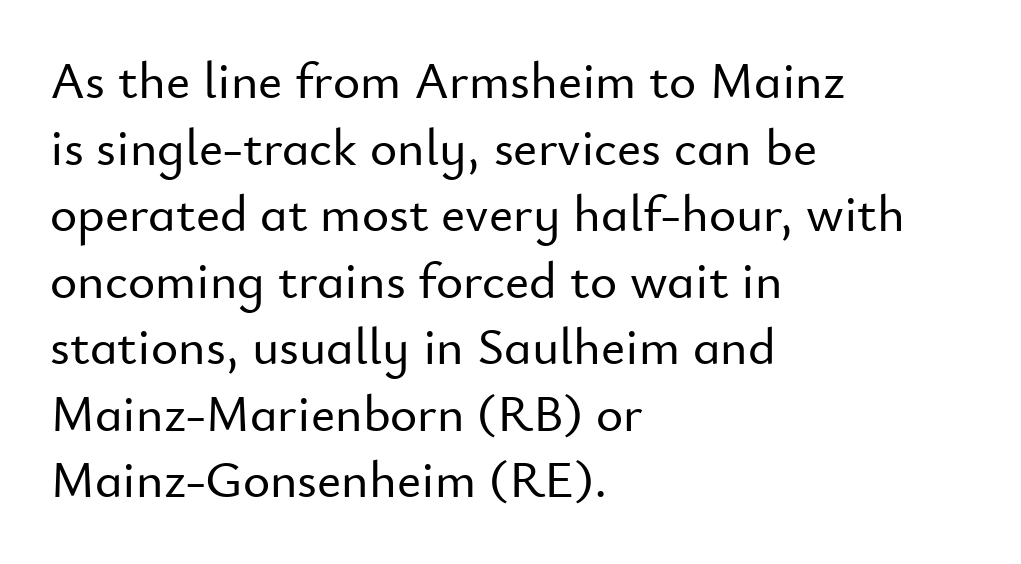
The image shows 52 px sans-serif type, upright; set left-aligned, normal line spacing (1.28x), normal letter spacing, not underlined; low stroke contrast and a small x-height.
